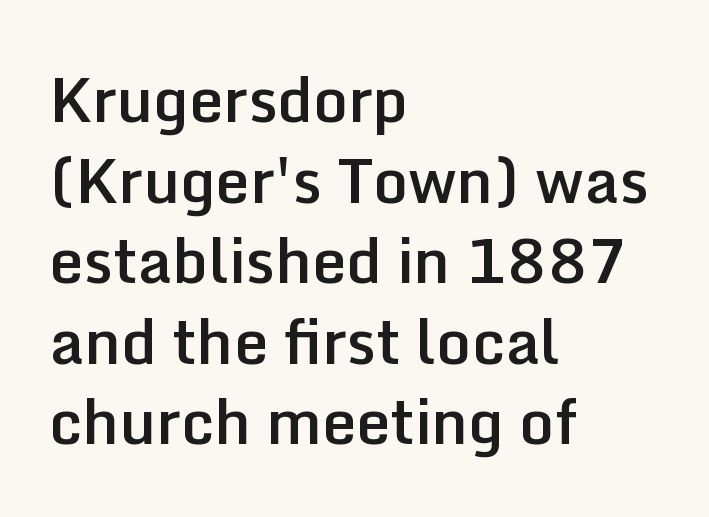
I'd describe the lettering as semibold — firm but not a full bold. Glyph-to-glyph distance matches everyday printed text. Observe the absence of serifs on each vertical stroke in this sample. The lines are quadded left. Spacing verdict: proportional, widths tailored to each character.
